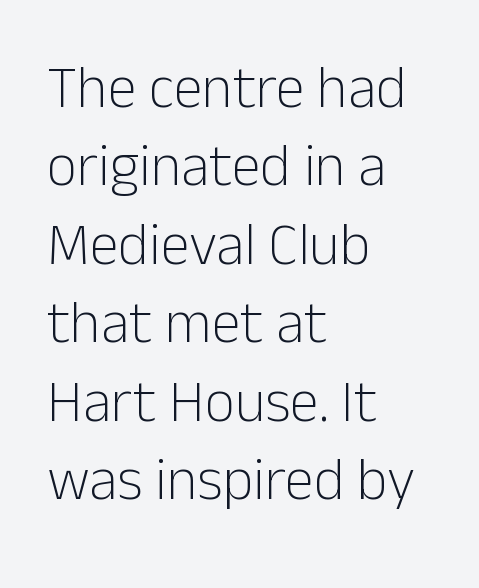
The image shows 59 px light sans-serif type, upright; set left-aligned, normal line spacing (1.33x), normal letter spacing, not underlined; low stroke contrast and a medium x-height.
